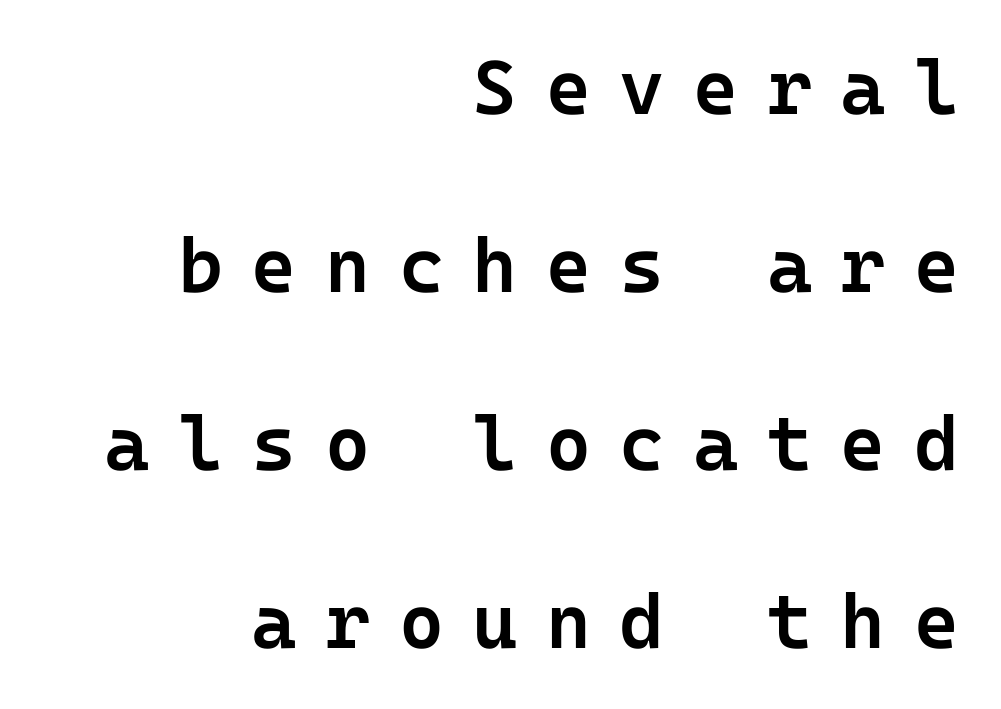
{"serif": "no", "italic": "no", "bold": "semi", "weight": "semibold", "width": "normal", "stroke_contrast": "low", "x_height": "medium", "underline": "no", "align": "right", "line_spacing": "loose", "line_spacing_ratio": 2.31, "letter_spacing": "wide", "letter_spacing_em": 0.37, "glyph_px": 77}
